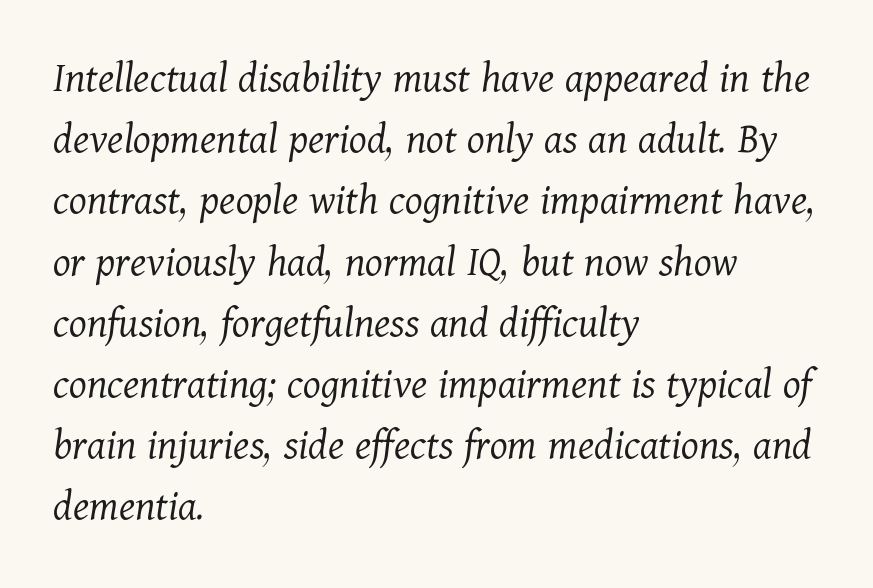
The font's italic variant was chosen for this text. These lines are rendered in a variable-pitch font. The specimen omits any rule beneath the text block's lines. The line-height multiplier appears to be the usual default. Every row of glyphs begins at an identical x-position on the left.
